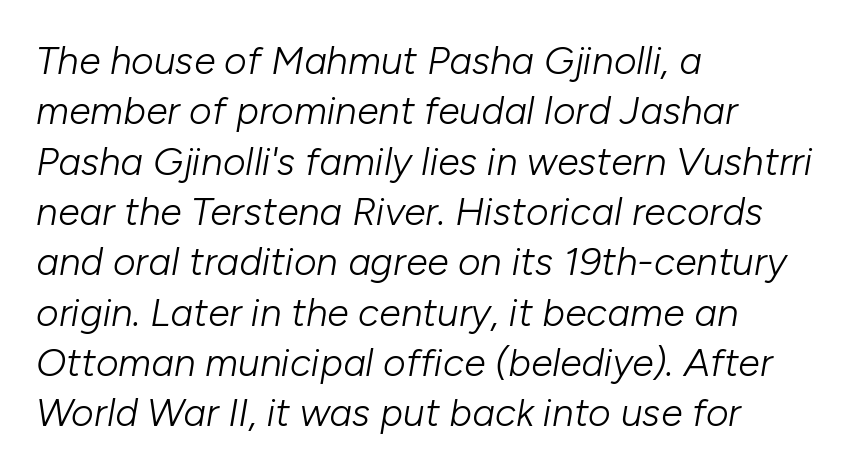
Q: Is the text bold? A: No.
Q: Is the text italic (slanted)? A: Yes, it leans right by about 10 degrees.
Q: Is the text underlined? A: No.
Q: How is the paragraph aligned? A: Left-aligned.
Q: Is the spacing between letters normal or unusually wide? A: Normal.
Q: Is the spacing between lines tight, normal or loose? A: Normal.
Q: Width (condensed, normal, or wide)? A: Normal.
Q: Stroke contrast? A: Low.
Q: x-height? A: Medium.
Q: Monospaced? A: No.
